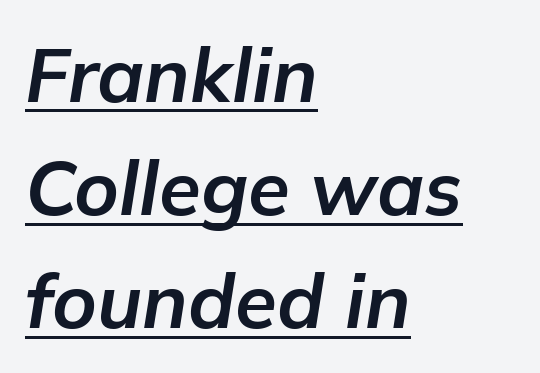
Heavy-handed strokes throughout: this text is bold. A typesetter would call this zero additional tracking. Regular leading. Italic? Definitely — the glyphs are oblique. The specimen includes a rule beneath the text block's lines. Typeset ragged right — the left edge is the straight one.
